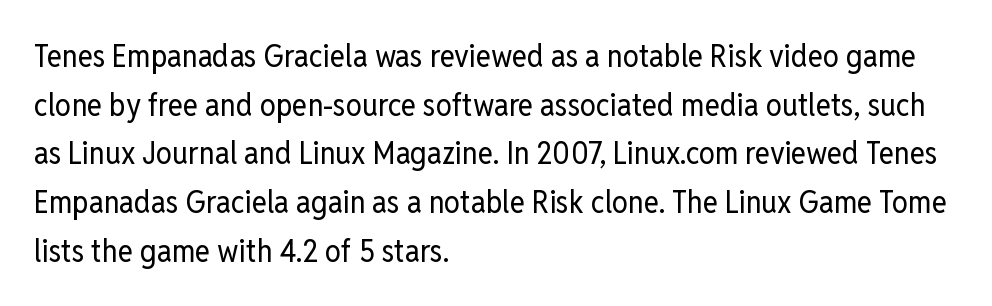
Q: Is the text bold? A: No.
Q: Is the text italic (slanted)? A: No, it is upright.
Q: Is the typeface a serif or a sans-serif typeface? A: Sans-serif.
Q: Is the text underlined? A: No.
Q: How is the paragraph aligned? A: Left-aligned.
Q: Is the spacing between letters normal or unusually wide? A: Normal.
Q: Is the spacing between lines tight, normal or loose? A: Normal.
Q: Width (condensed, normal, or wide)? A: Condensed.
Q: Stroke contrast? A: Low.
Q: x-height? A: Medium.
Q: Monospaced? A: No.
